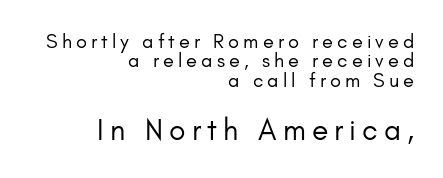
Lines of text with bare space underneath. The font's upright variant was chosen for this text. Reading down the column, the eye jumps only a short way to each next line. Stems here are at most as thick as an everyday book face. Loose tracking; the words dissolve into strings of separated letters. Caption: upper text group reduced, lower text group enlarged.
